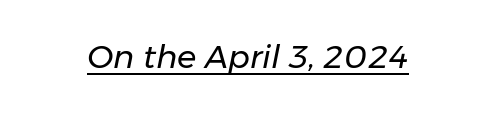
The characters are drawn with everyday or finer stroke widths. Underlined type. The face used here is proportionally spaced, like ordinary book or web type. Tracking here is standard; glyphs follow each other at the usual distance. In terms of posture, this sample is oblique.
